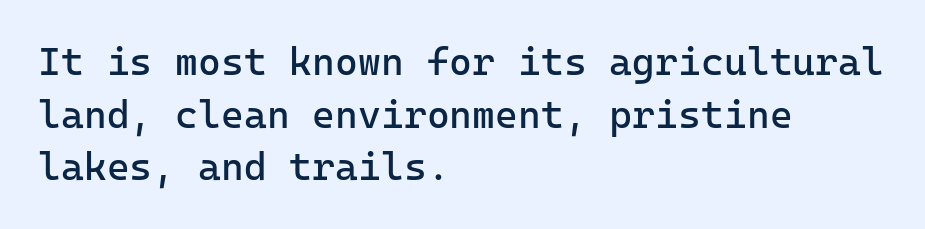
The image shows 39 px regular-weight sans-serif type, upright, monospaced; set left-aligned, normal line spacing (1.35x), normal letter spacing, not underlined; low stroke contrast and a medium x-height.
